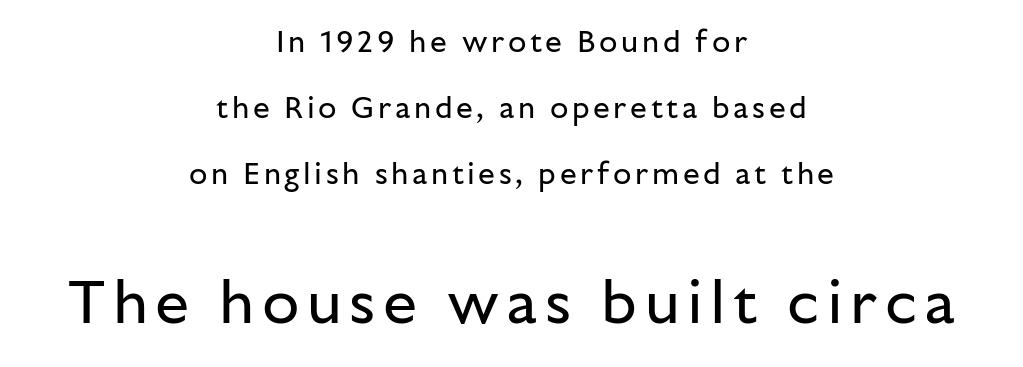
{"serif": "no", "italic": "no", "bold": "no", "weight": "regular", "width": "normal", "stroke_contrast": "low", "x_height": "medium", "monospaced": "no", "underline": "no", "align": "center", "line_spacing": "loose", "line_spacing_ratio": 2.2, "larger_block": "second", "size_ratio": 2.03, "glyph_px": 61}
